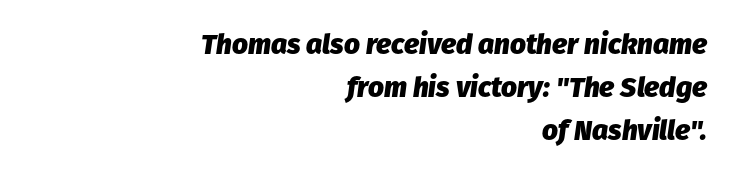
Q: Is the text bold? A: Yes.
Q: Is the text italic (slanted)? A: Yes, it leans right by about 8 degrees.
Q: Is the text underlined? A: No.
Q: How is the paragraph aligned? A: Right-aligned.
Q: Is the spacing between letters normal or unusually wide? A: Normal.
Q: Is the spacing between lines tight, normal or loose? A: Normal.
Q: Width (condensed, normal, or wide)? A: Normal.
Q: Stroke contrast? A: Low.
Q: x-height? A: Medium.
Q: Monospaced? A: No.
